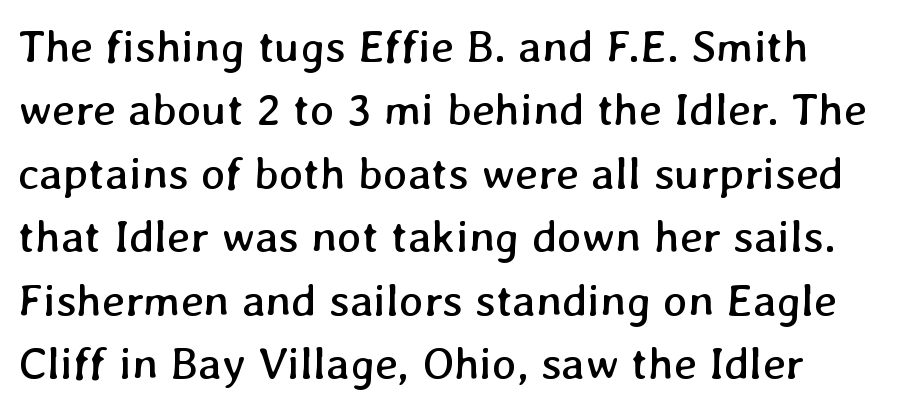
{"bold": "no", "weight": "regular", "width": "normal", "stroke_contrast": "low", "x_height": "medium", "monospaced": "no", "underline": "no", "line_spacing": "normal", "line_spacing_ratio": 1.38, "letter_spacing": "normal", "letter_spacing_em": 0.0, "glyph_px": 46}
